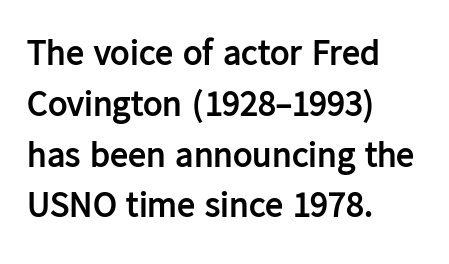
Q: Is the text bold? A: Yes.
Q: Is the text italic (slanted)? A: No, it is upright.
Q: Is the typeface a serif or a sans-serif typeface? A: Sans-serif.
Q: Is the text underlined? A: No.
Q: How is the paragraph aligned? A: Left-aligned.
Q: Is the spacing between letters normal or unusually wide? A: Normal.
Q: Is the spacing between lines tight, normal or loose? A: Normal.
Q: Width (condensed, normal, or wide)? A: Normal.
Q: Stroke contrast? A: Low.
Q: x-height? A: Medium.
Q: Monospaced? A: No.
